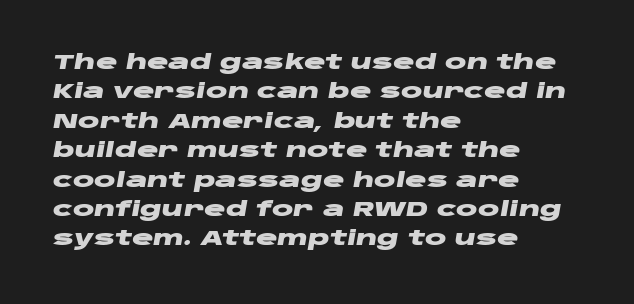
Students, note that the glyphs here touch the page at normal intervals. In CSS terms this would be text-align: left. If you drew a line through each stem, it would be angled. These lines sit exactly where default settings would place them. The baseline area is clear. Strong, thick strokes mark this as bold type.
